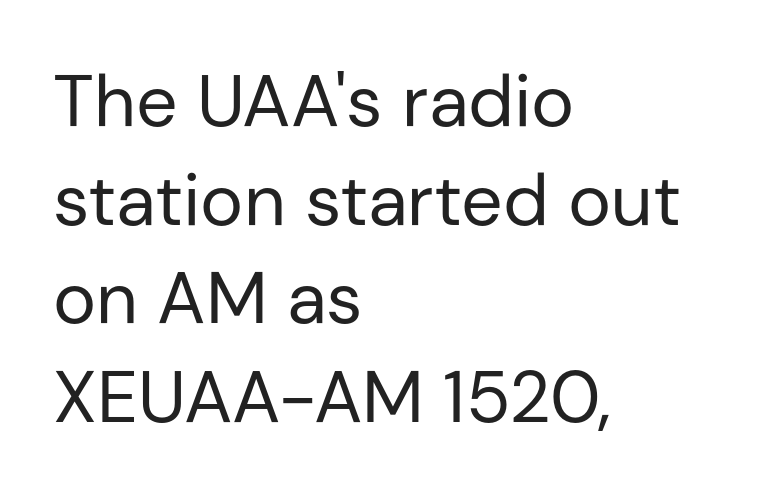
The image shows 73 px regular-weight sans-serif type, upright; set left-aligned, normal line spacing (1.35x), normal letter spacing, not underlined; low stroke contrast and a medium x-height.
